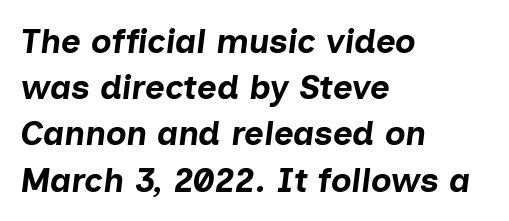
The image shows 34 px bold type, italic (leaning right); set left-aligned, normal line spacing (1.36x), normal letter spacing, not underlined; low stroke contrast and a medium x-height.
